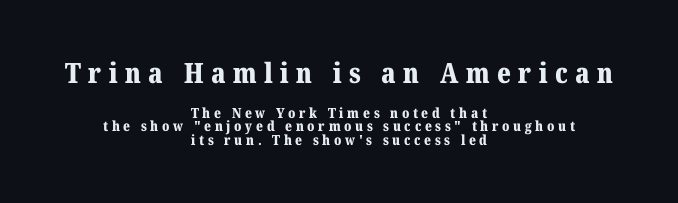
Here the designer chose a conventional face with non-uniform glyph widths. The whitespace from short lines is split evenly between both sides. The face used here has the dense, thick strokes of a bold. Does the lettering tilt? It doesn't — this is upright. The face used here appears at its bigger size in the upper chunk. Rows of type sit shoulder to shoulder in the vertical direction.
